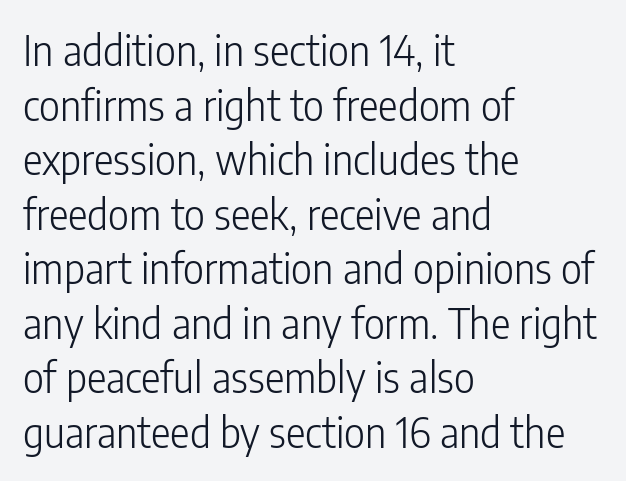
The image shows 41 px light, condensed sans-serif type, upright; set left-aligned, normal line spacing (1.33x), normal letter spacing, not underlined; low stroke contrast and a medium x-height.
